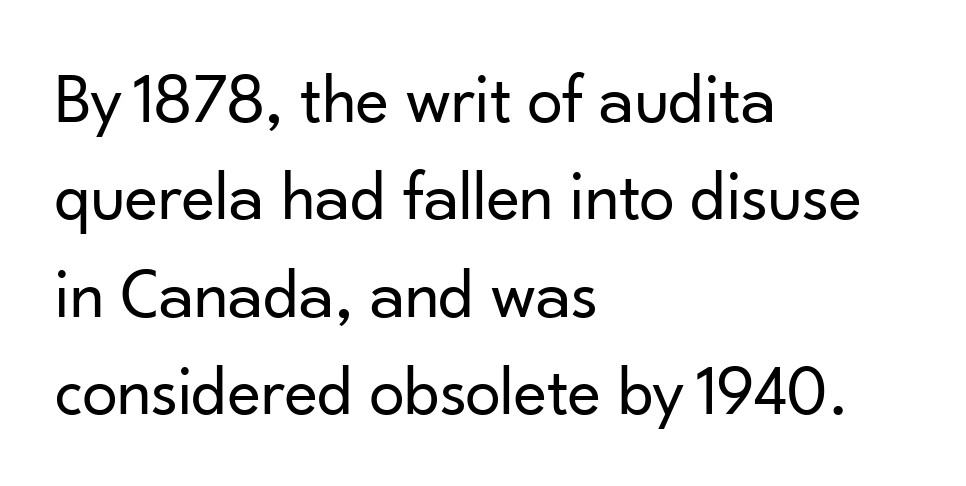
The image shows 71 px regular-weight sans-serif type, upright; set left-aligned, normal line spacing (1.37x), normal letter spacing, not underlined; low stroke contrast and a small x-height.
